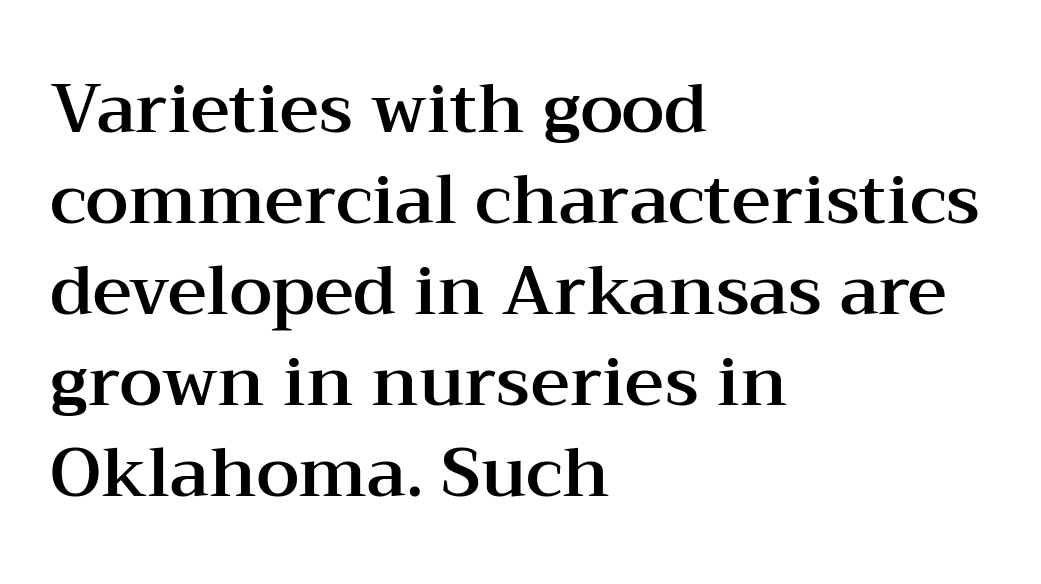
Q: Is the text italic (slanted)? A: No, it is upright.
Q: Is the typeface a serif or a sans-serif typeface? A: Serif.
Q: Is the text underlined? A: No.
Q: How is the paragraph aligned? A: Left-aligned.
Q: Is the spacing between letters normal or unusually wide? A: Normal.
Q: Is the spacing between lines tight, normal or loose? A: Normal.
Q: Width (condensed, normal, or wide)? A: Wide.
Q: Stroke contrast? A: Medium.
Q: x-height? A: Medium.
Q: Monospaced? A: No.
